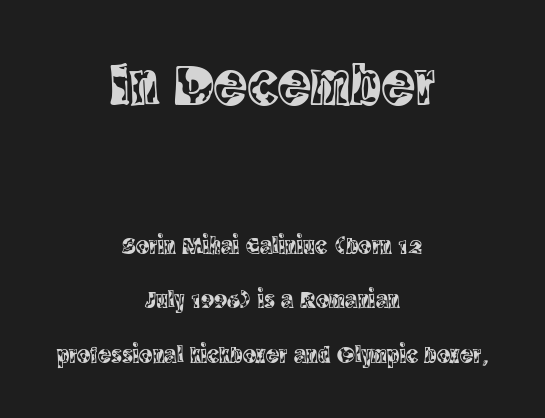
{"serif": "yes", "italic": "no", "width": "condensed", "x_height": "large", "monospaced": "no", "underline": "no", "align": "center", "line_spacing": "loose", "line_spacing_ratio": 2.17, "letter_spacing": "normal", "letter_spacing_em": 0.0, "larger_block": "first", "size_ratio": 2.48, "glyph_px": 62}
